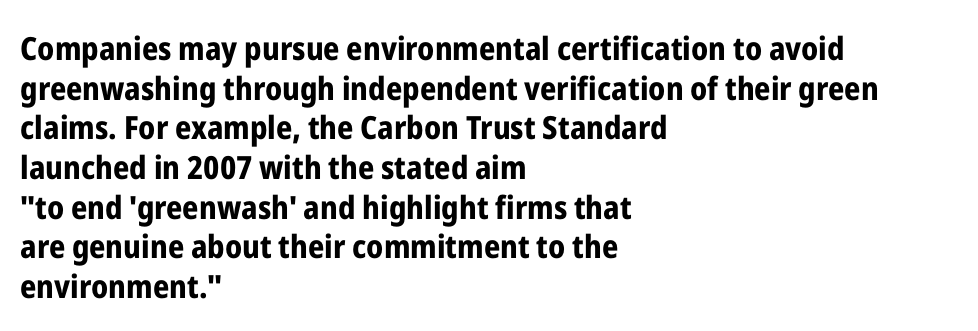
The rendering anchors every line to the left-hand side. Plain, unruled lines of type. These lines were composed using upright roman letters. Stroke terminals: plain, sans-serif. Looks like regular typesetting: each glyph gets only the width it needs. On the weight axis this lands at bold, roughly 700.
